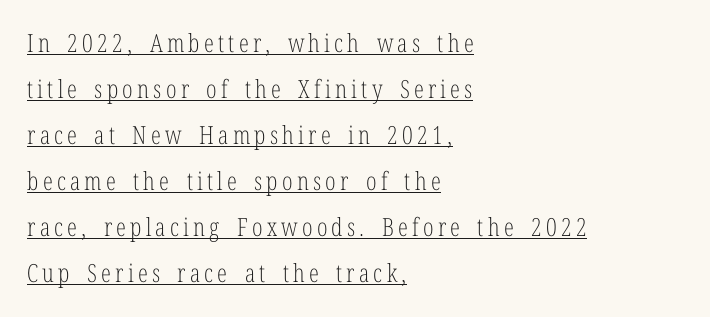
Q: Is the text bold? A: No.
Q: Is the text italic (slanted)? A: No, it is upright.
Q: Is the text underlined? A: Yes.
Q: How is the paragraph aligned? A: Left-aligned.
